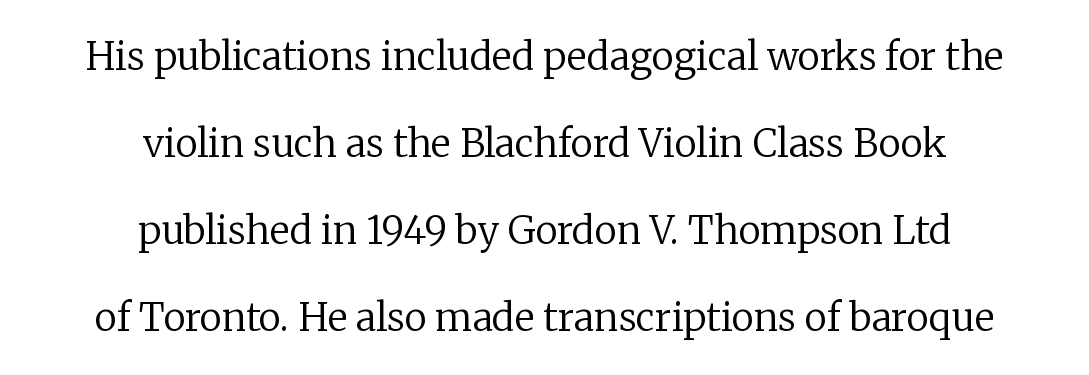
Does the lettering tilt? It doesn't — this is upright. The passage shown is typeset with a serif family. Alignment: centered. No letter is thick-stroked: the sample isn't bold. Loosely led — the rows are spread out.
